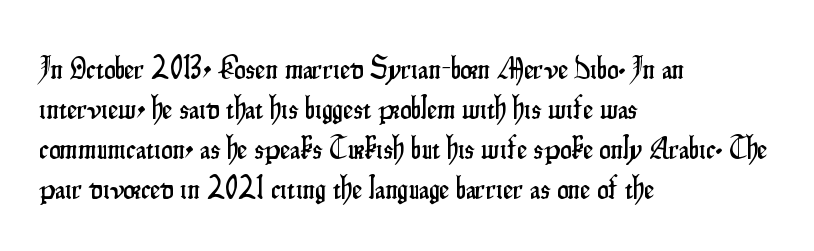
Looks like regular typesetting: each glyph gets only the width it needs. The letters sit at their default tracking, neither squeezed nor spread. Nope, no serifs anywhere on these letters. Students, observe: this is what conventionally led text looks like. Posture: straight, roman, zero tilt.
